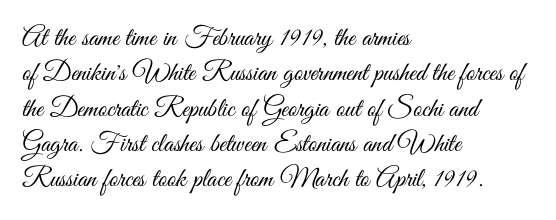
Line beginnings align vertically; line endings do not. Baseline-to-baseline distance is the conventional proportion of letter height. The characters are drawn with everyday or finer stroke widths. Here the glyphs are tracked normally, forming tight word shapes.
